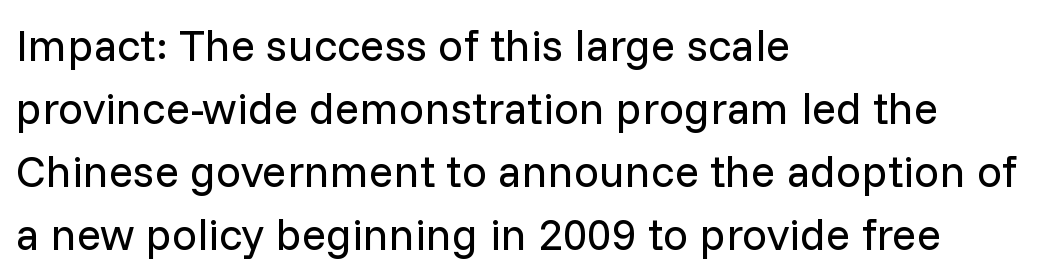
The image shows 45 px regular-weight sans-serif type, upright; set left-aligned, normal line spacing (1.4x), normal letter spacing, not underlined; low stroke contrast and a medium x-height.
